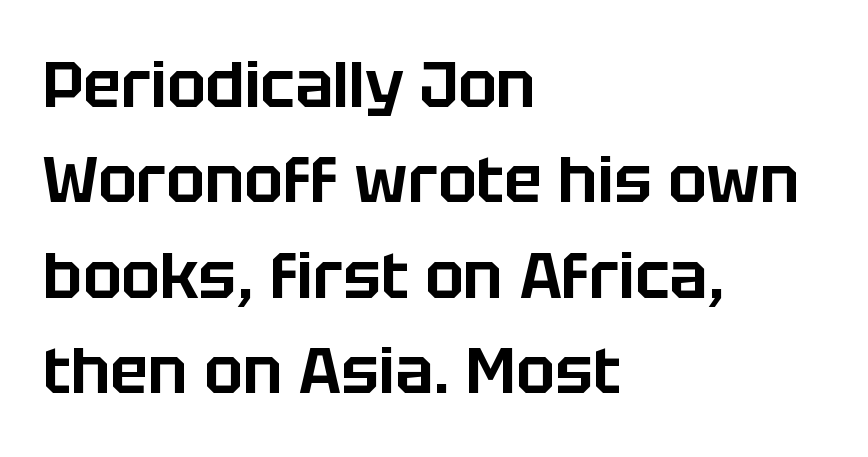
Note the varied advance widths — an 'i' is clearly narrower than an 'm'. The line texture is even and compact thanks to regular tracking. The passage is arranged the way most books set body copy — flush left. A clean baseline with only descenders dipping below it. Posture: vertical. Observe the absence of serifs on each vertical stroke in this sample.
